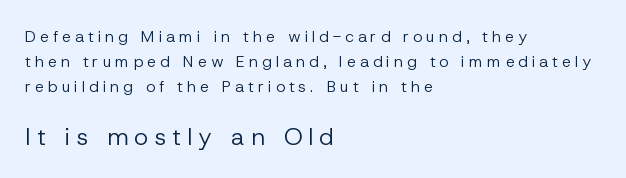
The leading is moderate, giving the passage an even texture. Rendered with straight, roman letterforms. Horizontally, the lines are justified to the leading edge only. Decoration check: the copy has no underline. The weight would be labelled regular, book, light, or lighter still. The more generous point size was reserved for the lower chunk.
